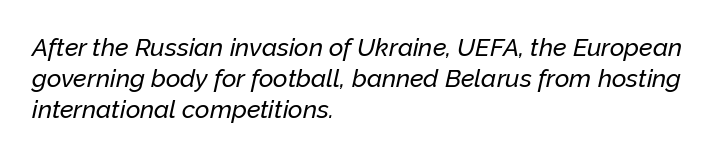
{"italic": "yes", "lean": "right", "slant_degrees": 12, "underline": "no", "align": "left", "line_spacing": "normal", "line_spacing_ratio": 1.25, "letter_spacing": "normal", "letter_spacing_em": 0.0, "glyph_px": 25}
